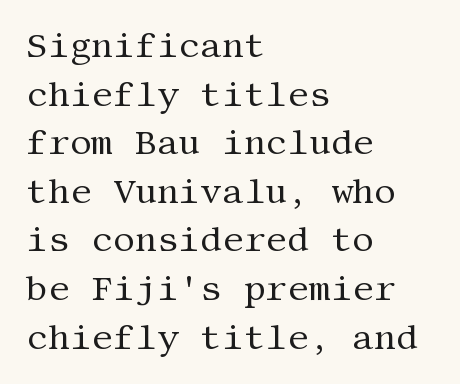
{"serif": "yes", "italic": "no", "bold": "no", "weight": "regular", "width": "normal", "stroke_contrast": "medium", "x_height": "large", "underline": "no", "align": "left", "line_spacing": "normal", "line_spacing_ratio": 1.43, "letter_spacing": "normal", "letter_spacing_em": 0.0, "glyph_px": 34}
